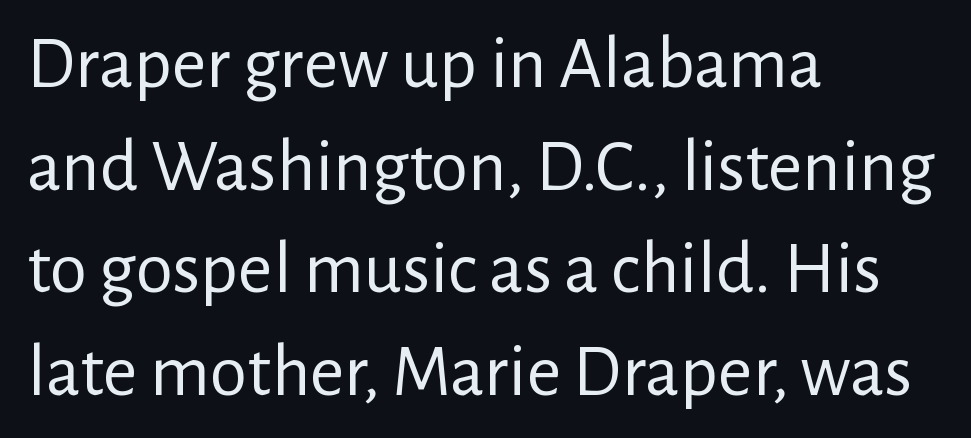
{"serif": "no", "italic": "no", "bold": "no", "weight": "regular", "width": "normal", "stroke_contrast": "low", "x_height": "medium", "monospaced": "no", "underline": "no", "align": "left", "line_spacing": "normal", "line_spacing_ratio": 1.37, "letter_spacing": "normal", "letter_spacing_em": 0.0, "glyph_px": 75}
